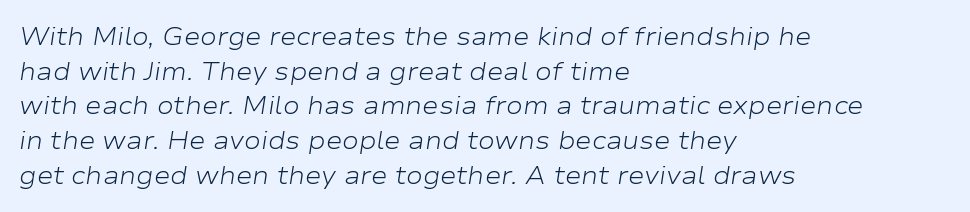
{"italic": "yes", "lean": "right", "slant_degrees": 9, "bold": "no", "underline": "no", "align": "left", "line_spacing": "normal", "line_spacing_ratio": 1.39, "letter_spacing": "normal", "letter_spacing_em": 0.0, "glyph_px": 25}
